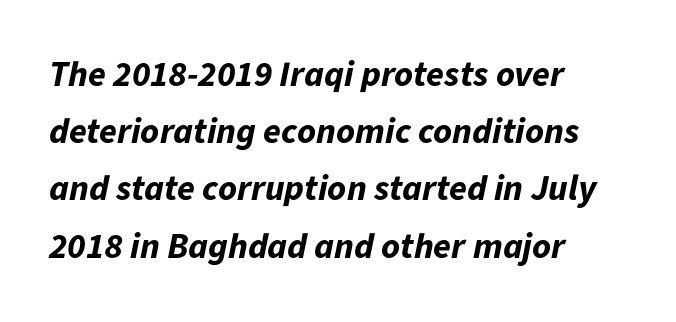
Q: Is the text bold? A: Yes.
Q: Is the text italic (slanted)? A: Yes, it leans right by about 11 degrees.
Q: Is the text underlined? A: No.
Q: How is the paragraph aligned? A: Left-aligned.
Q: Is the spacing between letters normal or unusually wide? A: Normal.
Q: Is the spacing between lines tight, normal or loose? A: Normal.
Q: Width (condensed, normal, or wide)? A: Normal.
Q: Stroke contrast? A: Low.
Q: x-height? A: Medium.
Q: Monospaced? A: No.
